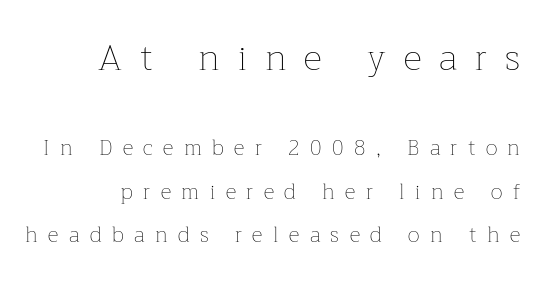
The image shows 36 px thin type, upright; set loose line spacing (2.07x), unusually wide letter spacing (+0.5 em), not underlined; the first (top) block is 1.71x larger; low stroke contrast and a medium x-height.
